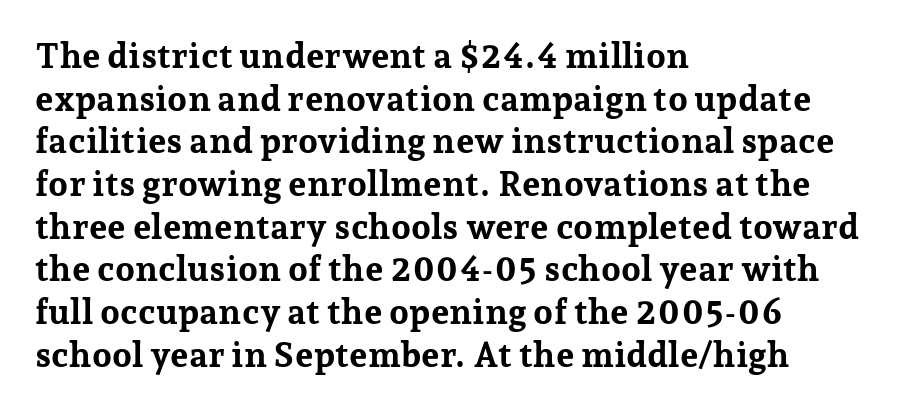
{"serif": "yes", "italic": "no", "bold": "yes", "weight": "bold", "width": "normal", "stroke_contrast": "low", "x_height": "medium", "monospaced": "no", "underline": "no", "align": "left", "line_spacing_ratio": 1.22, "letter_spacing": "normal", "letter_spacing_em": 0.0, "glyph_px": 35}
